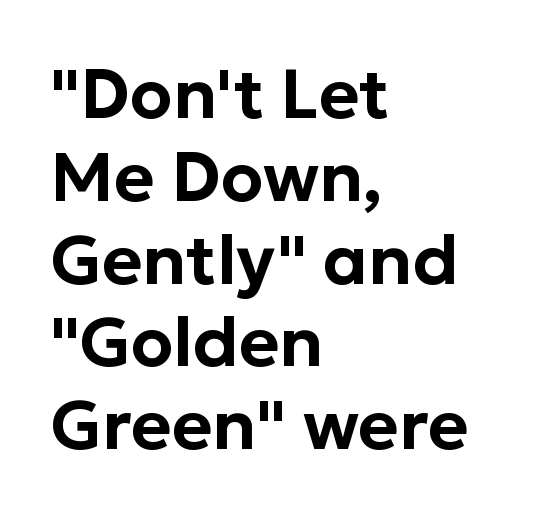
The image shows 69 px sans-serif type, upright; set left-aligned, line spacing 1.2x, normal letter spacing, not underlined; low stroke contrast and a medium x-height.
